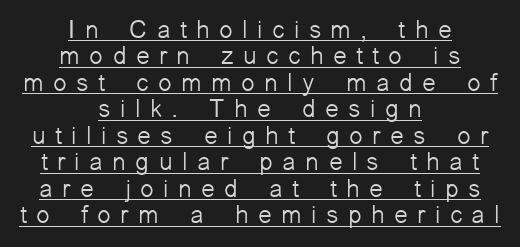
Q: Is the text bold? A: No.
Q: Is the text italic (slanted)? A: No, it is upright.
Q: Is the text underlined? A: Yes.
Q: How is the paragraph aligned? A: Centered.
Q: Is the spacing between letters normal or unusually wide? A: Unusually wide.
Q: Is the spacing between lines tight, normal or loose? A: Tight.
